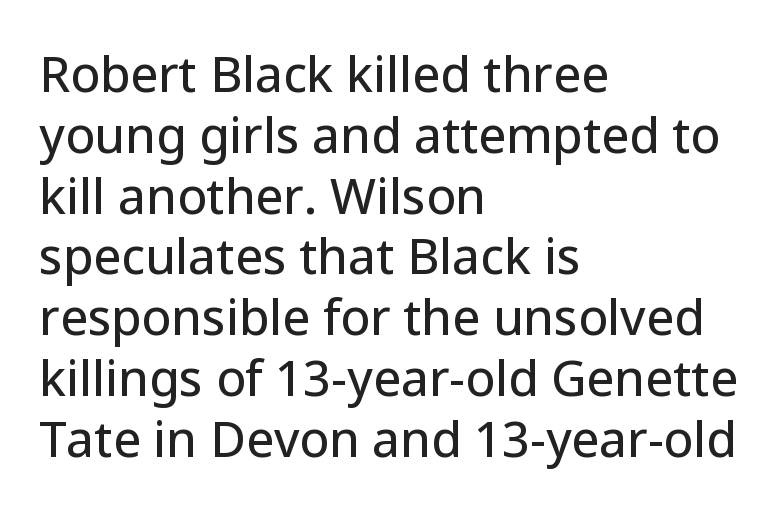
The image shows 49 px sans-serif type, upright; set left-aligned, line spacing 1.24x, normal letter spacing, not underlined; low stroke contrast and a medium x-height.
